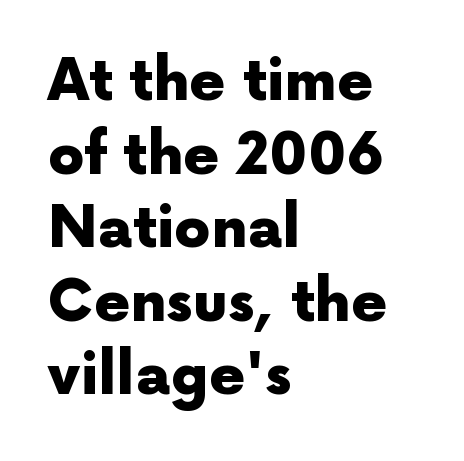
{"serif": "no", "italic": "no", "bold": "yes", "weight": "heavy", "width": "normal", "x_height": "medium", "monospaced": "no", "underline": "no", "align": "left", "line_spacing": "normal", "line_spacing_ratio": 1.29, "letter_spacing": "normal", "letter_spacing_em": 0.0, "glyph_px": 57}
